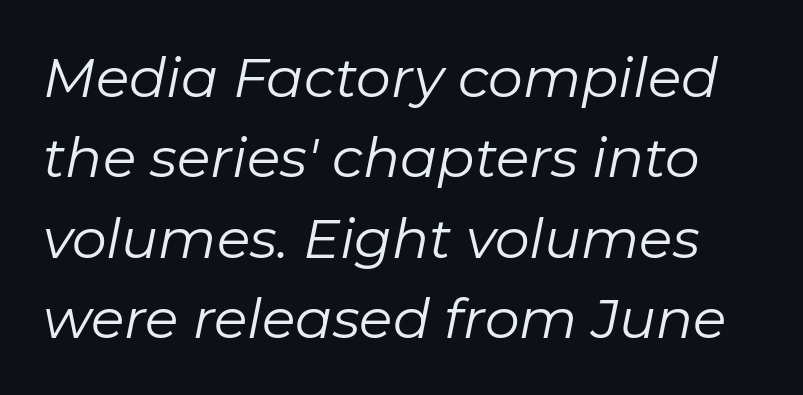
Q: Is the text bold? A: No.
Q: Is the text italic (slanted)? A: Yes, it leans right by about 11 degrees.
Q: Is the text underlined? A: No.
Q: Is the spacing between letters normal or unusually wide? A: Normal.
Q: Is the spacing between lines tight, normal or loose? A: Normal.
Q: Width (condensed, normal, or wide)? A: Normal.
Q: Stroke contrast? A: Low.
Q: x-height? A: Medium.
Q: Monospaced? A: No.
